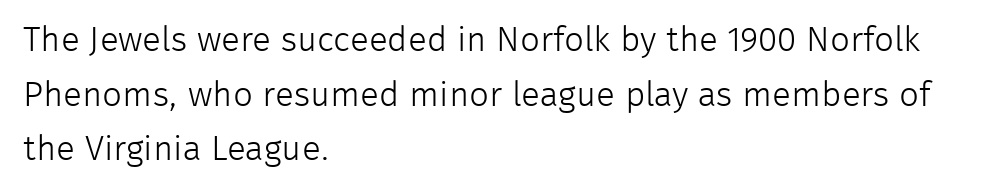
The image shows 35 px light sans-serif type, upright; set left-aligned, normal line spacing (1.56x), normal letter spacing, not underlined; low stroke contrast and a medium x-height.
